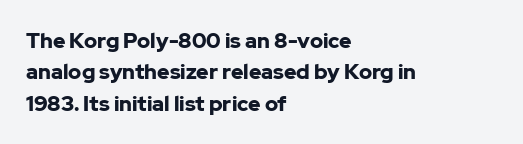
The image shows 21 px bold type, upright; set left-aligned, normal line spacing (1.49x), normal letter spacing, not underlined.
